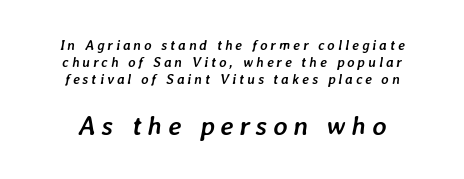
The passage shown has open, widely tracked lettering throughout. Character size in the trailing block exceeds that of the leading block. Underline: absent. Does the lettering tilt? It does — this is italic. Heavy, bold letterforms.
